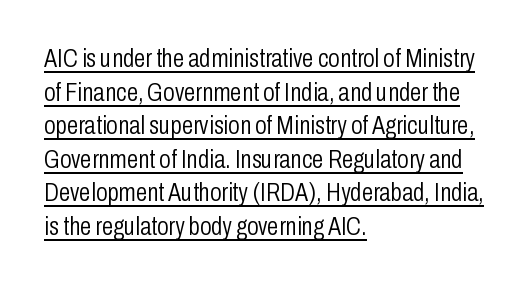
Unbolded letterforms with no extra heft. Inter-character spacing is left at the font's built-in metrics. Notice how the stems are strictly vertical — no italics here. Students, observe the line beneath the letters — that is underlining. Interline gaps are of average width in this sample. The paragraph has a hard left edge and a soft right edge.
